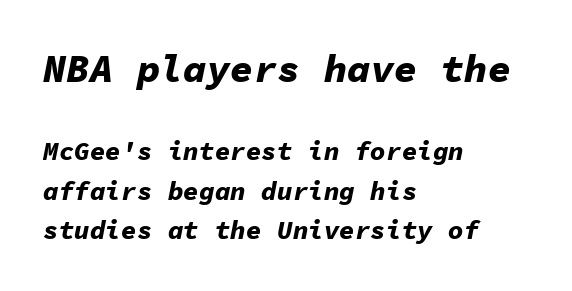
Q: Is the text bold? A: Yes.
Q: Is the text italic (slanted)? A: Yes, it leans right by about 11 degrees.
Q: Is the text underlined? A: No.
Q: How is the paragraph aligned? A: Left-aligned.
Q: Is the spacing between letters normal or unusually wide? A: Normal.
Q: Is the spacing between lines tight, normal or loose? A: Normal.
Q: Which block of text is set in a larger size, the first (top) or the second (bottom)? A: The first (top) one.
Q: Width (condensed, normal, or wide)? A: Normal.
Q: Stroke contrast? A: Low.
Q: x-height? A: Medium.
Q: Monospaced? A: Yes.
